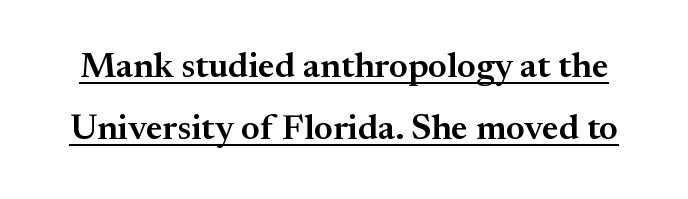
{"serif": "yes", "italic": "no", "bold": "semi", "weight": "semibold", "width": "normal", "stroke_contrast": "medium", "x_height": "small", "monospaced": "no", "underline": "yes", "line_spacing_ratio": 1.72, "letter_spacing": "normal", "letter_spacing_em": 0.0, "glyph_px": 36}
